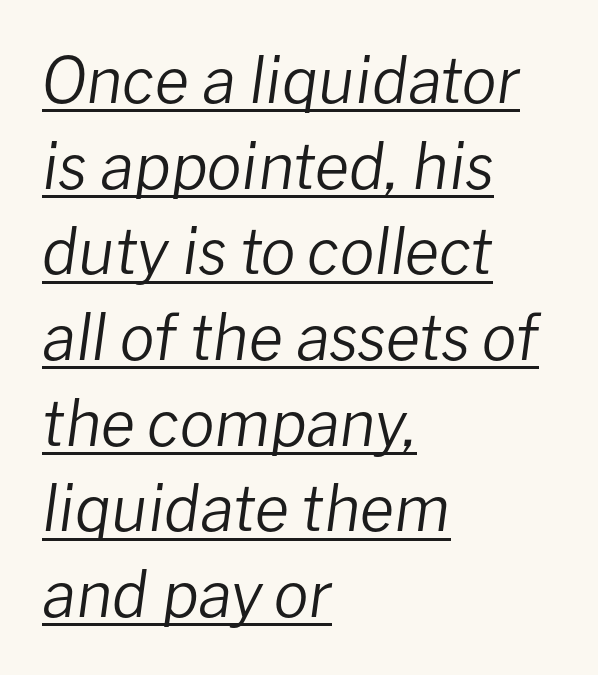
{"italic": "yes", "lean": "right", "slant_degrees": 8, "bold": "no", "weight": "regular", "width": "normal", "stroke_contrast": "low", "x_height": "medium", "monospaced": "no", "underline": "yes", "align": "left", "line_spacing": "normal", "line_spacing_ratio": 1.36, "letter_spacing": "normal", "letter_spacing_em": 0.0, "glyph_px": 63}
